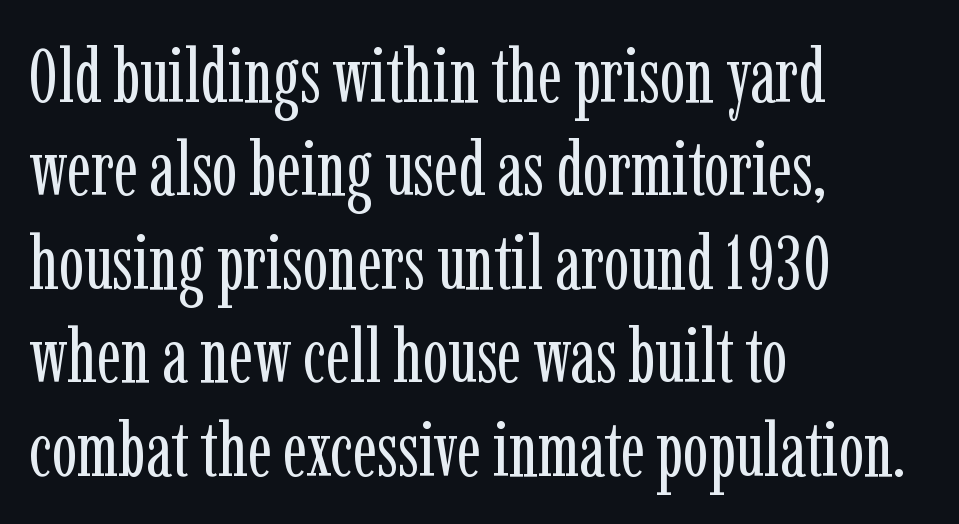
The image shows 76 px regular-weight, condensed serif type, upright; set left-aligned, line spacing 1.23x, normal letter spacing, not underlined; low stroke contrast and a medium x-height.
